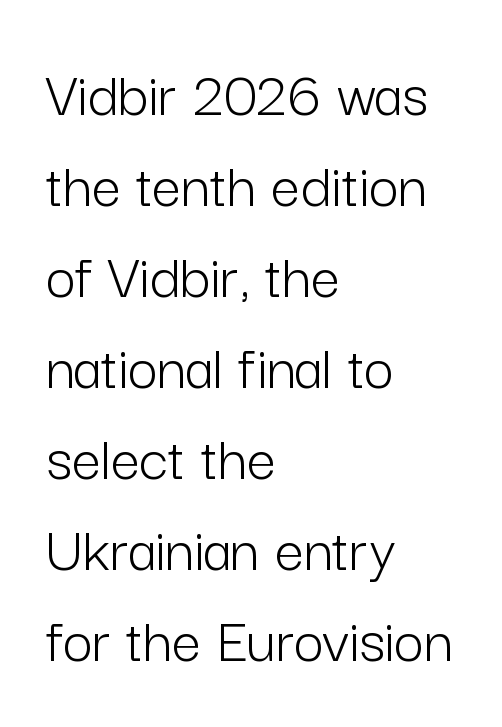
The image shows 65 px light sans-serif type, upright; set left-aligned, normal line spacing (1.4x), normal letter spacing, not underlined; low stroke contrast and a medium x-height.
